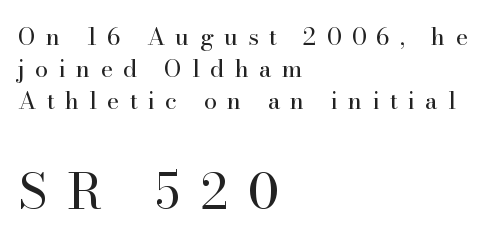
The image shows 49 px regular-weight serif type, upright; set left-aligned, normal line spacing (1.33x), unusually wide letter spacing (+0.42 em), not underlined; the second (bottom) block is 2.04x larger; high stroke contrast and a small x-height.
